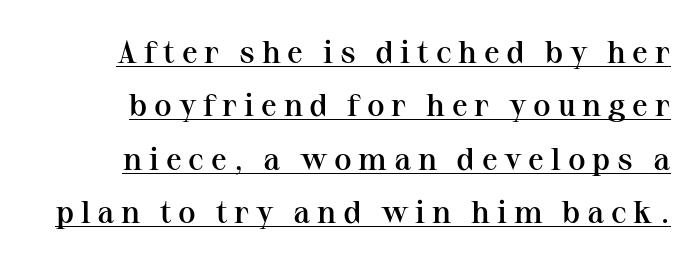
Q: Is the text bold? A: Semi-bold.
Q: Is the text italic (slanted)? A: No, it is upright.
Q: Is the typeface a serif or a sans-serif typeface? A: Serif.
Q: Is the text underlined? A: Yes.
Q: Is the spacing between letters normal or unusually wide? A: Unusually wide.
Q: Is the spacing between lines tight, normal or loose? A: Normal.
Q: Width (condensed, normal, or wide)? A: Normal.
Q: Stroke contrast? A: Medium.
Q: x-height? A: Medium.
Q: Monospaced? A: No.
